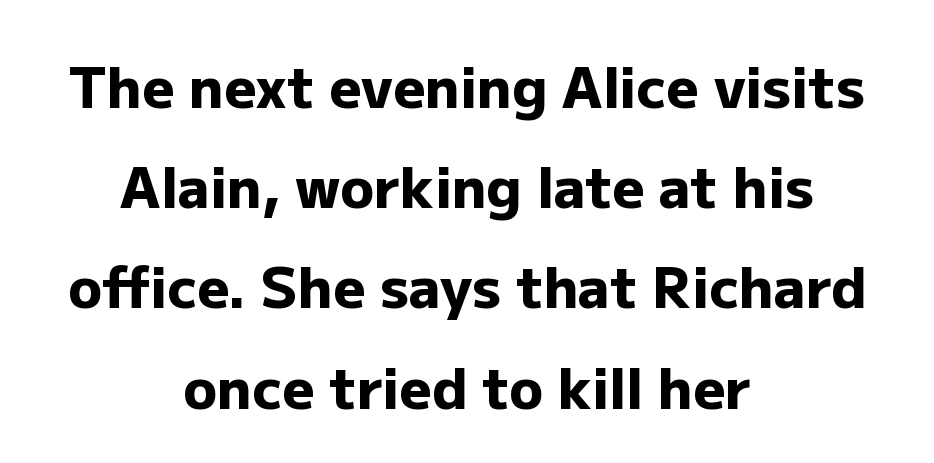
Only glyphs here, with clear space below each row. Visually the block forms a symmetrical silhouette, jagged on both flanks. The passage shown is typed in a proportional face where columns would drift. Designer's note — italics off, roman on. Nothing sits at the stroke ends, so this counts as sans-serif. On the weight axis this lands at bold, roughly 700.
